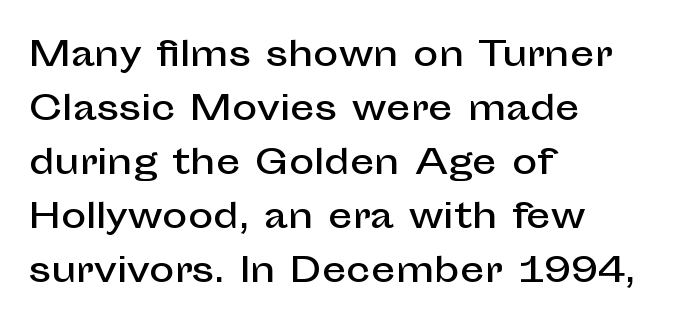
Think of a printed novel: that variable character pitch is what you see here. Serif or sans? Sans — the stroke terminals are bare. Baseline-to-baseline distance is the conventional proportion of letter height. The text block is weighted toward the left margin, trailing off unevenly rightward.
